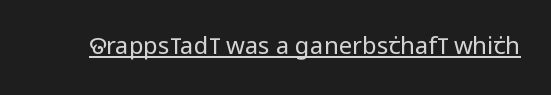
{"italic": "no", "bold": "no", "underline": "yes", "letter_spacing": "normal", "letter_spacing_em": 0.0, "glyph_px": 24}
